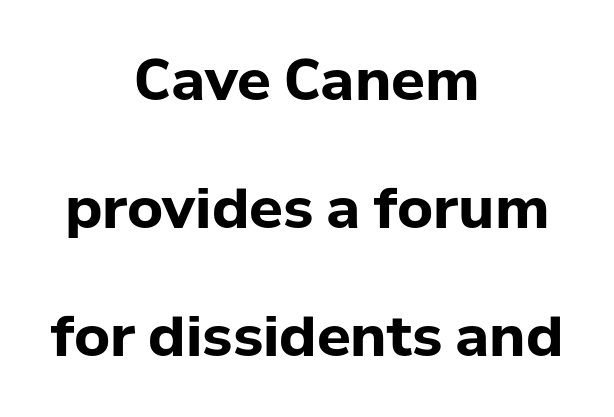
The letters advance in unequal steps, a hallmark of proportional type. A student would call this center alignment; a typographer would say set centered. Each row of text sits above clean, open space. Summary of vertical rhythm: relaxed, with wide interline spacing.
